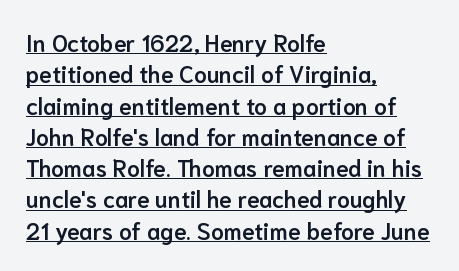
Q: Is the text bold? A: Semi-bold.
Q: Is the text italic (slanted)? A: No, it is upright.
Q: Is the text underlined? A: Yes.
Q: How is the paragraph aligned? A: Left-aligned.
Q: Is the spacing between letters normal or unusually wide? A: Normal.
Q: Is the spacing between lines tight, normal or loose? A: Normal.
